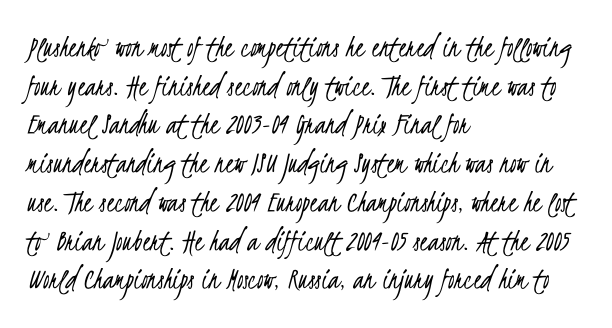
{"serif": "no", "bold": "no", "weight": "light", "width": "condensed", "stroke_contrast": "low", "x_height": "small", "monospaced": "no", "underline": "no", "align": "left", "line_spacing_ratio": 1.21, "letter_spacing": "normal", "letter_spacing_em": 0.0, "glyph_px": 32}
